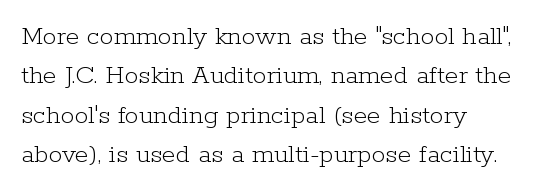
The image shows 28 px light serif type, upright; set left-aligned, normal line spacing (1.41x), normal letter spacing, not underlined; low stroke contrast and a medium x-height.
